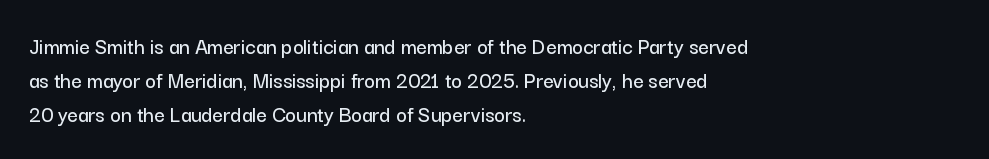
{"italic": "no", "underline": "no", "align": "left", "line_spacing": "normal", "line_spacing_ratio": 1.48, "letter_spacing": "normal", "letter_spacing_em": 0.0, "glyph_px": 23}
